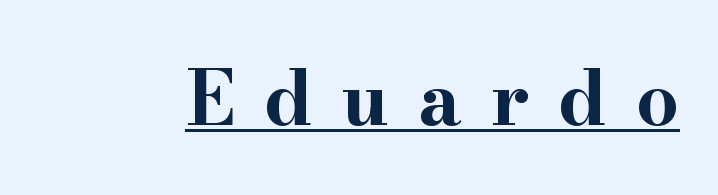
{"serif": "yes", "italic": "no", "bold": "yes", "weight": "bold", "width": "wide", "stroke_contrast": "high", "x_height": "small", "monospaced": "no", "underline": "yes", "letter_spacing": "wide", "letter_spacing_em": 0.38, "glyph_px": 76}
